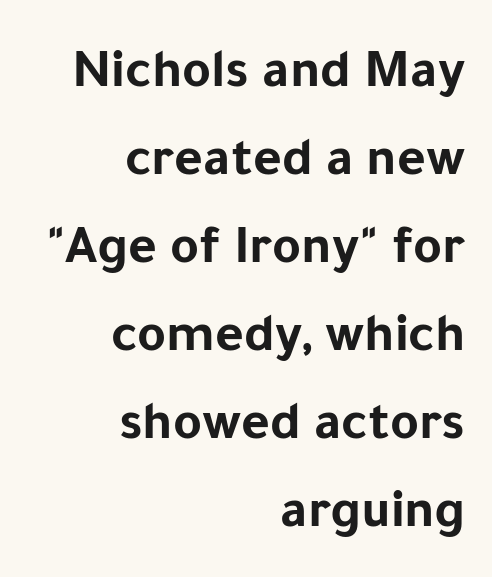
{"serif": "no", "italic": "no", "bold": "yes", "weight": "bold", "width": "normal", "stroke_contrast": "low", "x_height": "medium", "monospaced": "no", "underline": "no", "align": "right", "line_spacing": "normal", "line_spacing_ratio": 1.6, "letter_spacing": "normal", "letter_spacing_em": 0.0, "glyph_px": 55}
